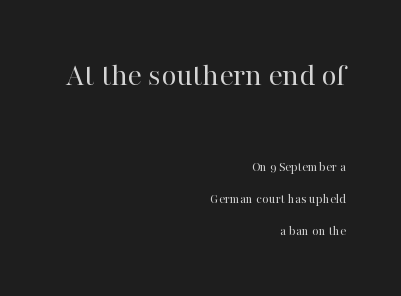
The image shows 33 px regular-weight serif type, upright; set right-aligned, loose line spacing (2.31x), normal letter spacing, not underlined; the first (top) block is 2.36x larger; high stroke contrast and a medium x-height.
